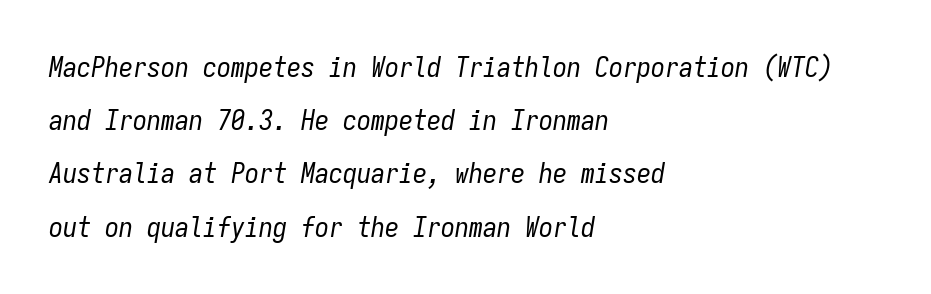
Q: Is the text bold? A: No.
Q: Is the text italic (slanted)? A: Yes, it leans right by about 9 degrees.
Q: Is the text underlined? A: No.
Q: How is the paragraph aligned? A: Left-aligned.
Q: Is the spacing between letters normal or unusually wide? A: Normal.
Q: Is the spacing between lines tight, normal or loose? A: Loose.
Q: Width (condensed, normal, or wide)? A: Condensed.
Q: Stroke contrast? A: Low.
Q: x-height? A: Medium.
Q: Monospaced? A: Yes.
